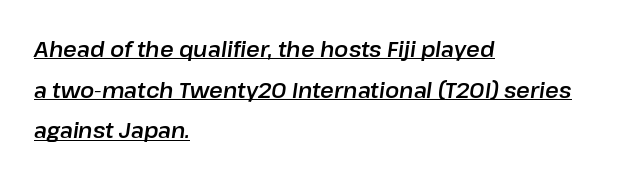
Compared with typical body copy, the letter spacing here is the same. Quick note: interline space is abundant. Slanted lettering throughout. Looks like someone drew a line under every word here.
